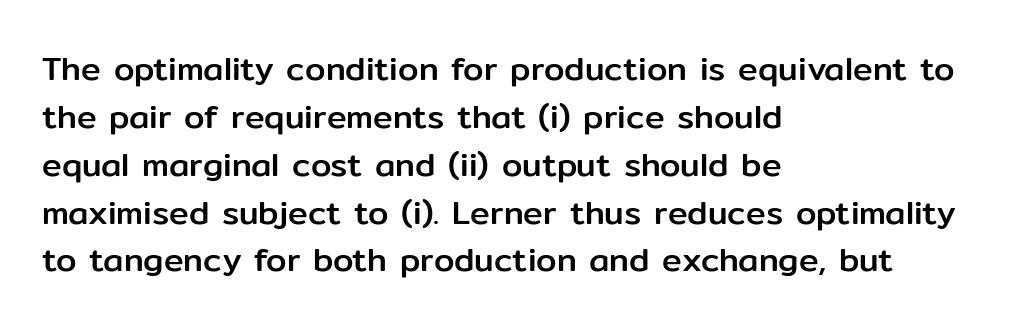
Q: Is the text italic (slanted)? A: No, it is upright.
Q: Is the typeface a serif or a sans-serif typeface? A: Sans-serif.
Q: Is the text underlined? A: No.
Q: How is the paragraph aligned? A: Left-aligned.
Q: Is the spacing between letters normal or unusually wide? A: Normal.
Q: Is the spacing between lines tight, normal or loose? A: Normal.
Q: Width (condensed, normal, or wide)? A: Normal.
Q: Stroke contrast? A: Low.
Q: x-height? A: Medium.
Q: Monospaced? A: No.
